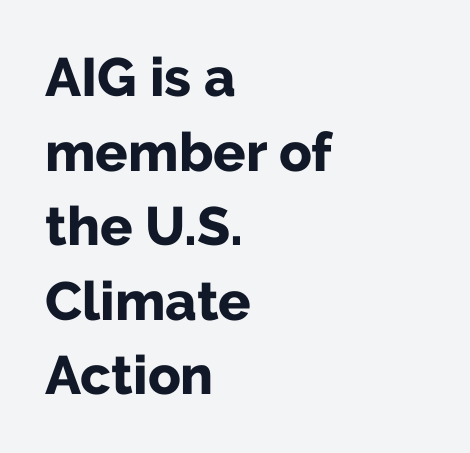
A typesetter would mark this as roman, not italic. The gap between lines stays unmarked. The face used here is proportionally spaced, like ordinary book or web type. On the weight axis this lands at bold, roughly 700. Observe the ordinary spacing: letters are neighbours, not strangers.
